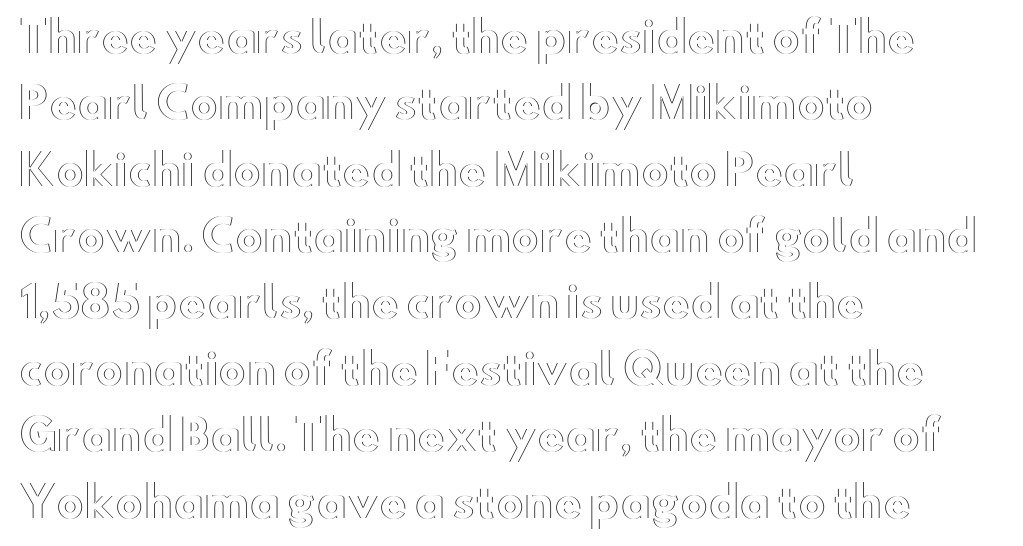
{"italic": "no", "width": "wide", "x_height": "small", "monospaced": "no", "underline": "no", "align": "left", "line_spacing": "normal", "line_spacing_ratio": 1.58, "letter_spacing": "normal", "letter_spacing_em": 0.0, "glyph_px": 42}
